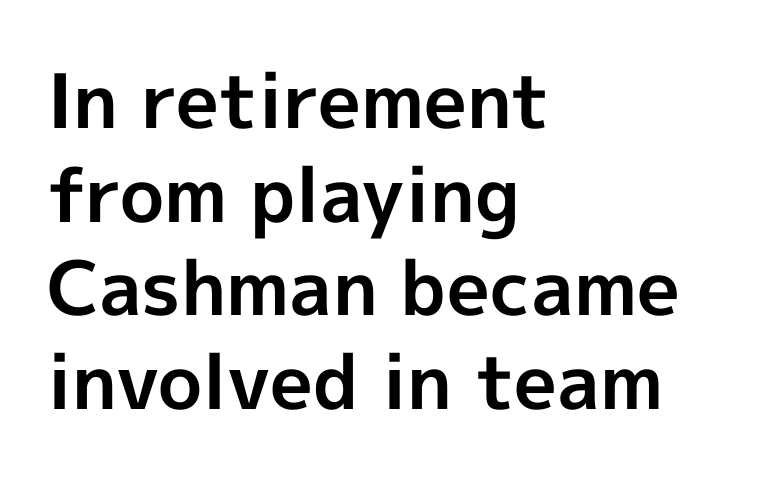
The image shows 75 px bold sans-serif type, upright; set left-aligned, normal line spacing (1.25x), normal letter spacing, not underlined; a medium x-height.
